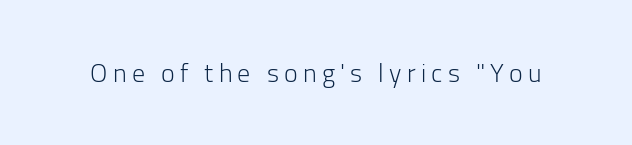
The image shows 26 px text type, upright; set unusually wide letter spacing (+0.2 em), not underlined.
